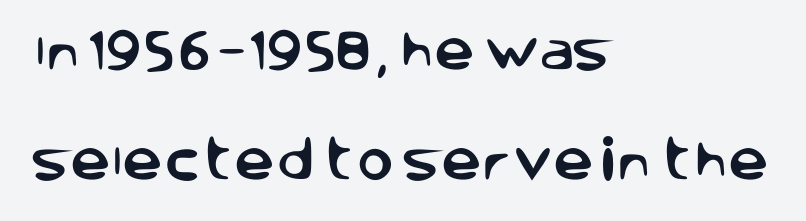
Q: Is the text italic (slanted)? A: No, it is upright.
Q: Is the typeface a serif or a sans-serif typeface? A: Sans-serif.
Q: Is the text underlined? A: No.
Q: How is the paragraph aligned? A: Left-aligned.
Q: Is the spacing between letters normal or unusually wide? A: Normal.
Q: Is the spacing between lines tight, normal or loose? A: Loose.
Q: Width (condensed, normal, or wide)? A: Normal.
Q: Stroke contrast? A: Low.
Q: x-height? A: Large.
Q: Monospaced? A: No.
